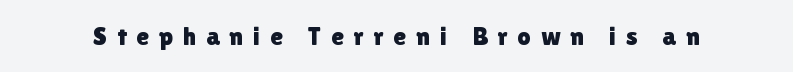
Q: Is the text italic (slanted)? A: No, it is upright.
Q: Is the text underlined? A: No.
Q: Is the spacing between letters normal or unusually wide? A: Unusually wide.
